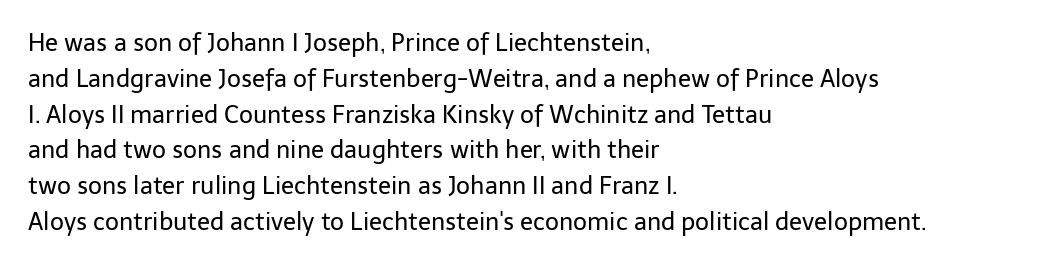
{"italic": "no", "bold": "no", "underline": "no", "align": "left", "line_spacing": "normal", "line_spacing_ratio": 1.49, "letter_spacing": "normal", "letter_spacing_em": 0.0, "glyph_px": 24}
